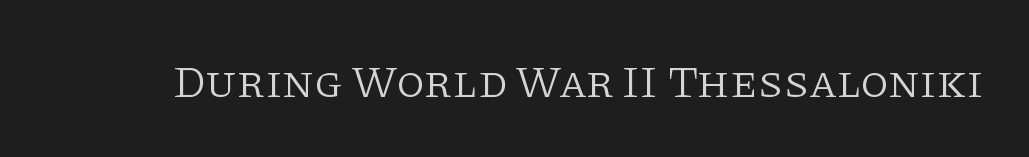
{"serif": "yes", "italic": "no", "bold": "no", "weight": "light", "width": "normal", "stroke_contrast": "low", "x_height": "large", "monospaced": "no", "underline": "no", "letter_spacing": "normal", "letter_spacing_em": 0.0, "glyph_px": 46}
